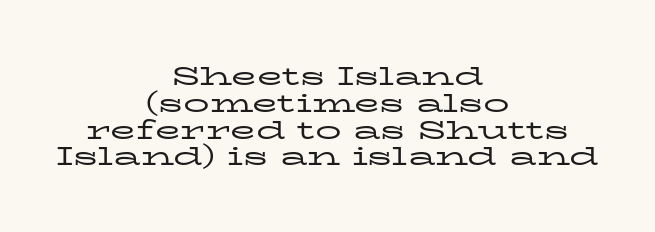
{"italic": "no", "bold": "no", "underline": "no", "align": "center", "line_spacing": "tight", "line_spacing_ratio": 1.03, "letter_spacing": "normal", "letter_spacing_em": 0.0, "glyph_px": 26}
